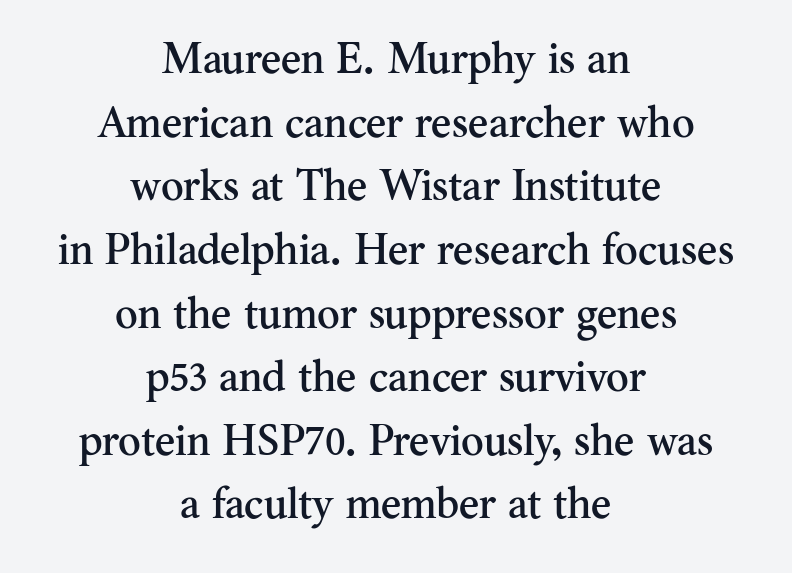
{"serif": "yes", "italic": "no", "width": "normal", "stroke_contrast": "medium", "x_height": "small", "monospaced": "no", "underline": "no", "align": "center", "line_spacing": "normal", "line_spacing_ratio": 1.48, "letter_spacing": "normal", "letter_spacing_em": 0.0, "glyph_px": 43}
